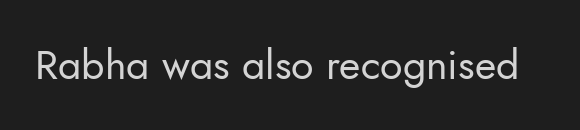
{"serif": "no", "italic": "no", "bold": "no", "weight": "regular", "width": "normal", "stroke_contrast": "low", "x_height": "small", "monospaced": "no", "underline": "no", "letter_spacing": "normal", "letter_spacing_em": 0.0, "glyph_px": 41}
